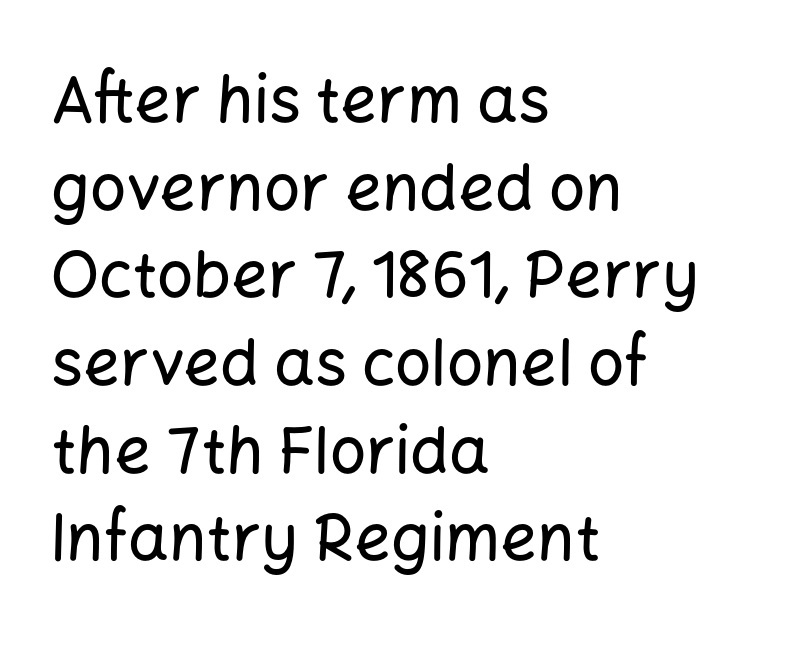
The image shows 64 px sans-serif type, upright; set left-aligned, normal line spacing (1.37x), normal letter spacing, not underlined; low stroke contrast and a medium x-height.
